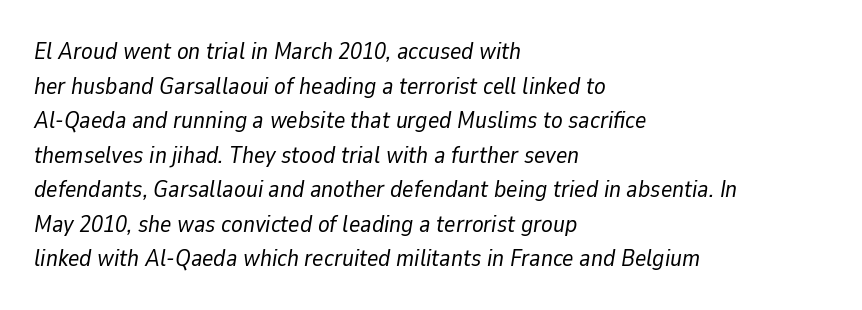
The image shows 24 px text type, italic (leaning right); set left-aligned, normal line spacing (1.44x), normal letter spacing, not underlined.
